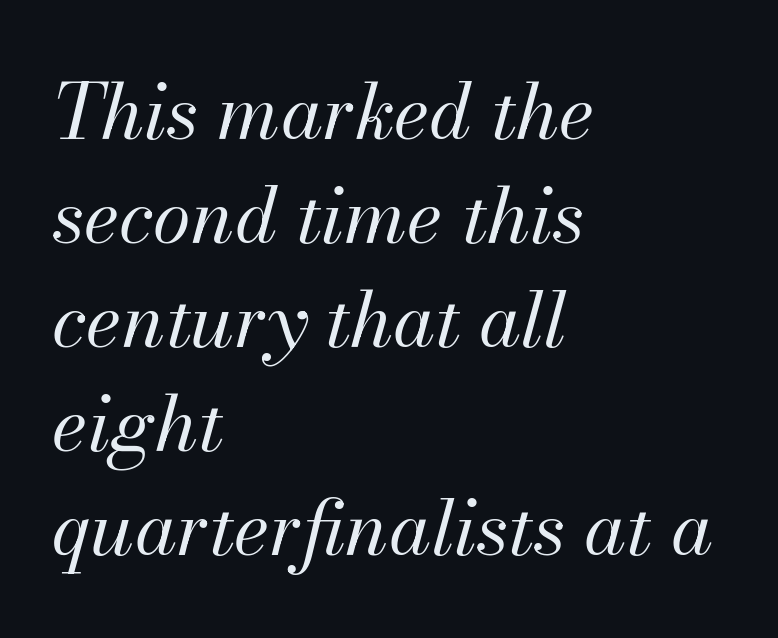
Q: Is the text bold? A: No.
Q: Is the text italic (slanted)? A: Yes, it leans right by about 13 degrees.
Q: Is the text underlined? A: No.
Q: How is the paragraph aligned? A: Left-aligned.
Q: Is the spacing between letters normal or unusually wide? A: Normal.
Q: Is the spacing between lines tight, normal or loose? A: Normal.
Q: Width (condensed, normal, or wide)? A: Normal.
Q: Stroke contrast? A: Medium.
Q: x-height? A: Small.
Q: Monospaced? A: No.
